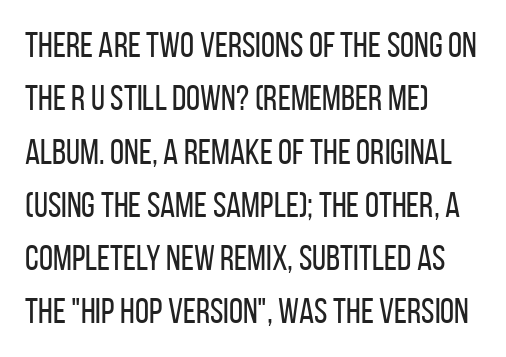
{"serif": "no", "italic": "no", "bold": "no", "weight": "regular", "width": "condensed", "stroke_contrast": "low", "x_height": "large", "monospaced": "no", "underline": "no", "align": "left", "line_spacing": "normal", "line_spacing_ratio": 1.48, "letter_spacing": "normal", "letter_spacing_em": 0.0, "glyph_px": 36}
